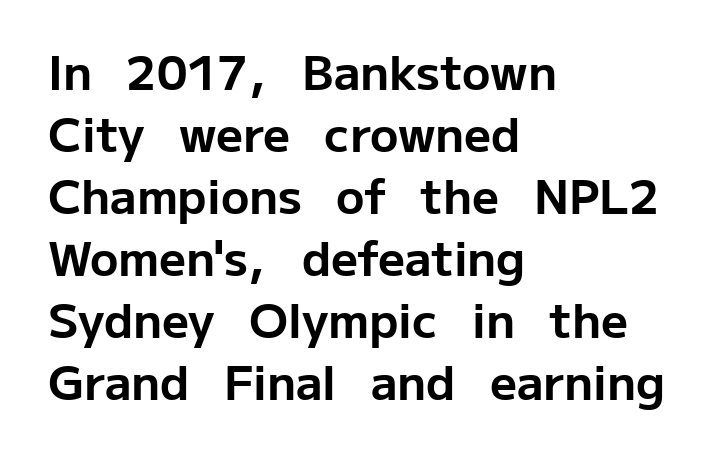
Reading down the block, your eye returns to a fixed left position each line. This is heavy type, rendered in bold. Descender tails drop into unmarked territory. Successive baselines arrive at the customary interval.
